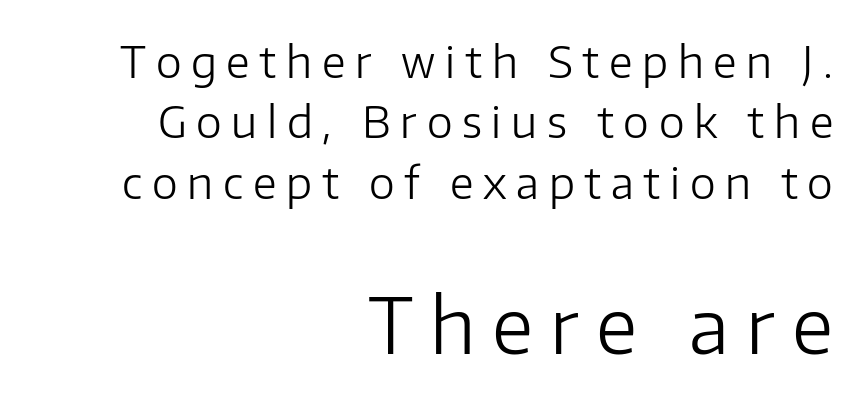
Q: Is the text bold? A: No.
Q: Is the text italic (slanted)? A: No, it is upright.
Q: Is the typeface a serif or a sans-serif typeface? A: Sans-serif.
Q: Is the text underlined? A: No.
Q: How is the paragraph aligned? A: Right-aligned.
Q: Is the spacing between letters normal or unusually wide? A: Unusually wide.
Q: Is the spacing between lines tight, normal or loose? A: Normal.
Q: Which block of text is set in a larger size, the first (top) or the second (bottom)? A: The second (bottom) one.
Q: Width (condensed, normal, or wide)? A: Normal.
Q: Stroke contrast? A: Low.
Q: x-height? A: Medium.
Q: Monospaced? A: No.
